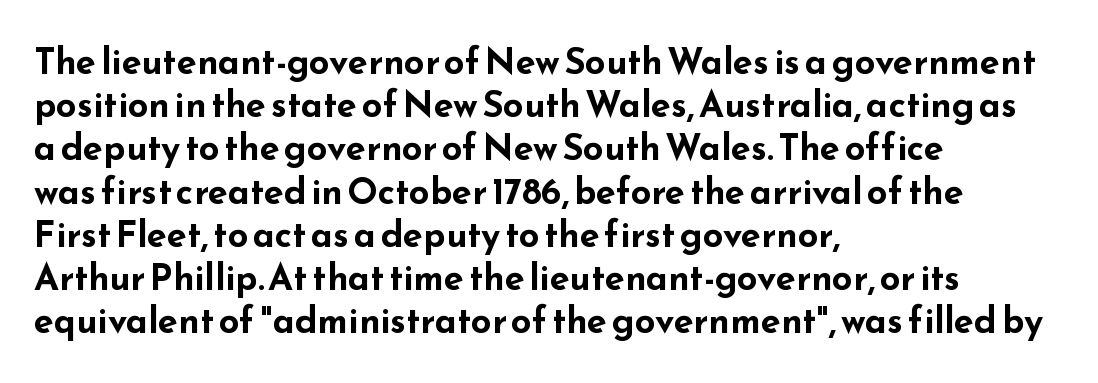
The image shows 36 px bold, wide sans-serif type, upright; set left-aligned, line spacing 1.2x, normal letter spacing, not underlined; low stroke contrast and a small x-height.
